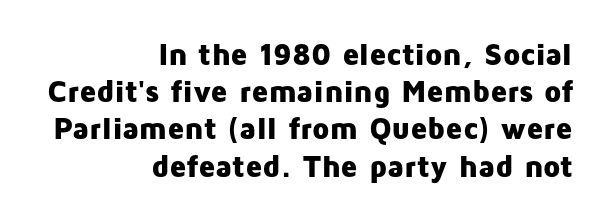
Q: Is the text bold? A: Yes.
Q: Is the text italic (slanted)? A: No, it is upright.
Q: Is the typeface a serif or a sans-serif typeface? A: Sans-serif.
Q: Is the text underlined? A: No.
Q: How is the paragraph aligned? A: Right-aligned.
Q: Is the spacing between letters normal or unusually wide? A: Normal.
Q: Width (condensed, normal, or wide)? A: Normal.
Q: Stroke contrast? A: Low.
Q: x-height? A: Medium.
Q: Monospaced? A: No.
